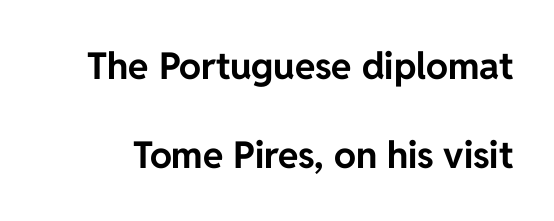
The image shows 37 px bold sans-serif type, upright; set loose line spacing (2.41x), normal letter spacing, not underlined; low stroke contrast and a medium x-height.
